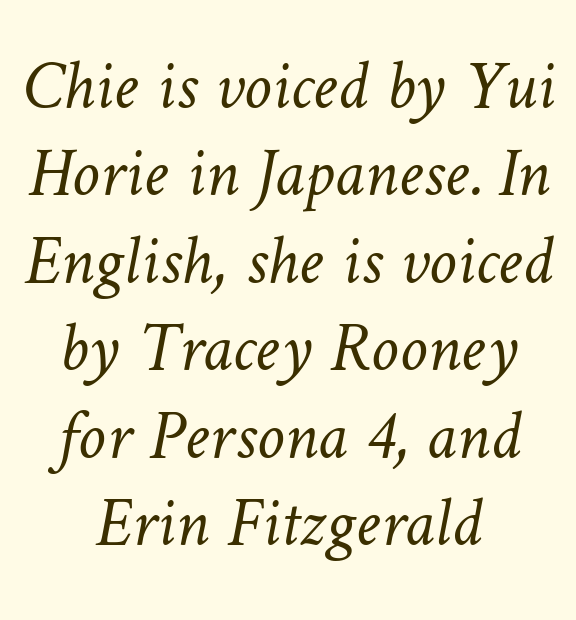
Character widths vary here, with narrow letters taking less room than wide ones. Is this a heavy cut? Hardly; it is regular or lighter. Compared with typical paragraphs, the rows here are spaced about the same. This rendering features lettering with no underline. The whitespace from short lines is split evenly between both sides.
